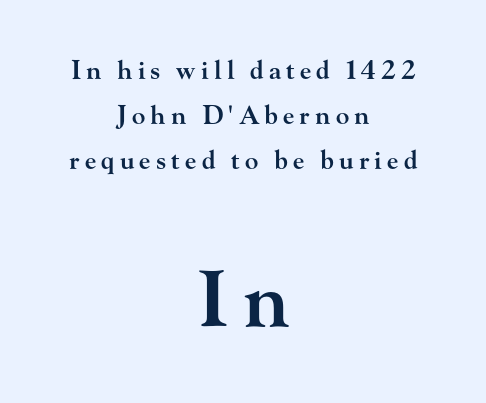
The image shows 76 px semibold, wide serif type, upright; set centered, line spacing 1.8x, unusually wide letter spacing (+0.21 em), not underlined; the second (bottom) block is 3.04x larger; high stroke contrast and a small x-height.
